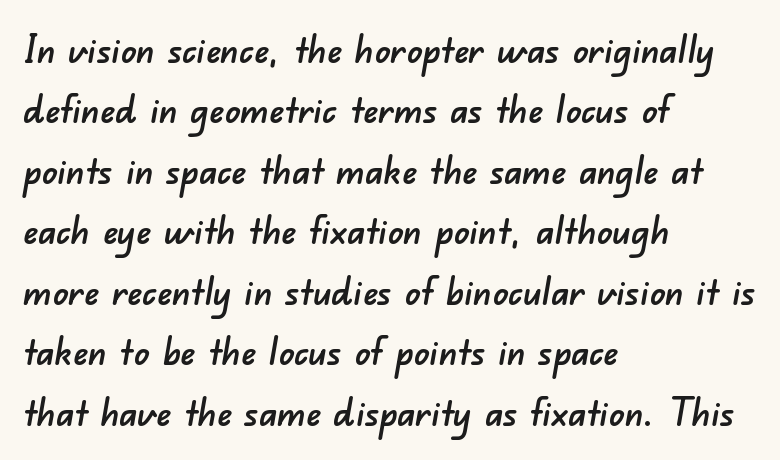
The image shows 38 px sans-serif type; set left-aligned, normal line spacing (1.59x), normal letter spacing, not underlined; low stroke contrast and a small x-height.
